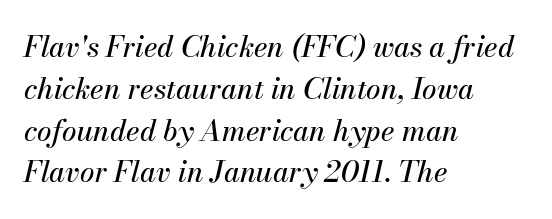
Baseline-to-baseline distance is the conventional proportion of letter height. The whole block is typeset with a tilt. Each line starts at the same left margin while the right side varies. The passage shown is typed in a proportional face where columns would drift. Letter spacing: default.
